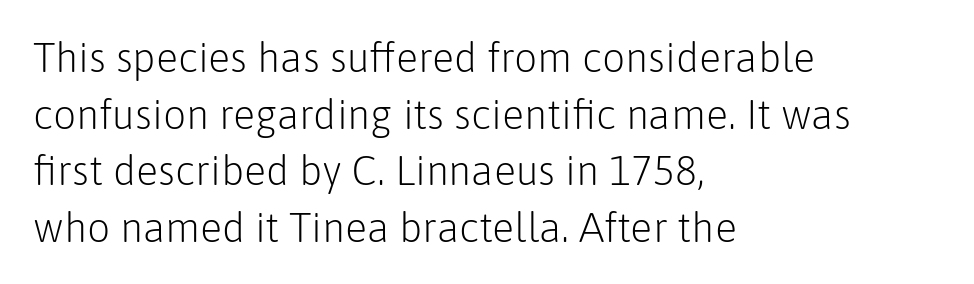
Vertically, the passage feels balanced, rows spaced as you'd expect. The axis of the letterforms is exactly vertical. A quiet, ordinary-to-light weight characterises the typeface. The ragged edge is on the right, which tells us the setting is flush left.
